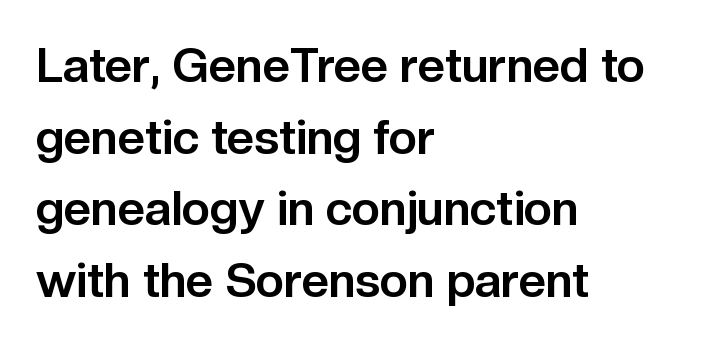
{"serif": "no", "italic": "no", "bold": "yes", "weight": "bold", "width": "normal", "stroke_contrast": "low", "x_height": "medium", "monospaced": "no", "underline": "no", "align": "left", "line_spacing": "normal", "line_spacing_ratio": 1.49, "letter_spacing": "normal", "letter_spacing_em": 0.0, "glyph_px": 48}
